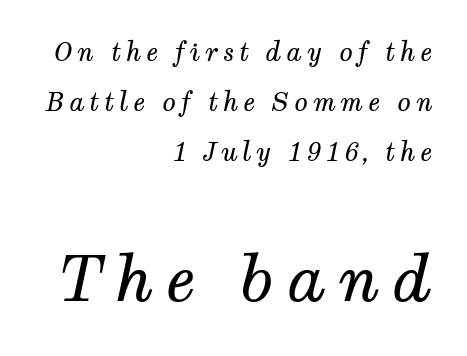
The image shows 63 px regular-weight serif type, italic (leaning right); set right-aligned, loose line spacing (2.01x), not underlined; the second (bottom) block is 2.52x larger; medium stroke contrast and a medium x-height.
